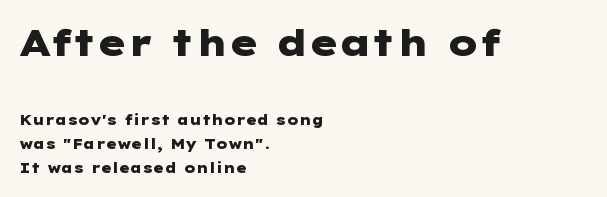
Does the lettering tilt? It doesn't — this is upright. A dark, heavy texture on the line: the type is bold. A student would notice the top passage is typeset larger than what follows. Regarding serifs, this sample does without them. How are the letters spaced? Ordinarily, with no added tracking. Caption: multi-line text, flush left, ragged right.
